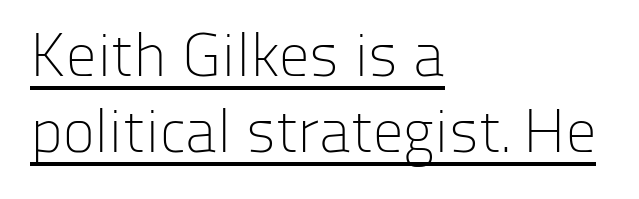
The image shows 61 px light sans-serif type, upright; set left-aligned, normal line spacing (1.25x), normal letter spacing, underlined; low stroke contrast and a medium x-height.
